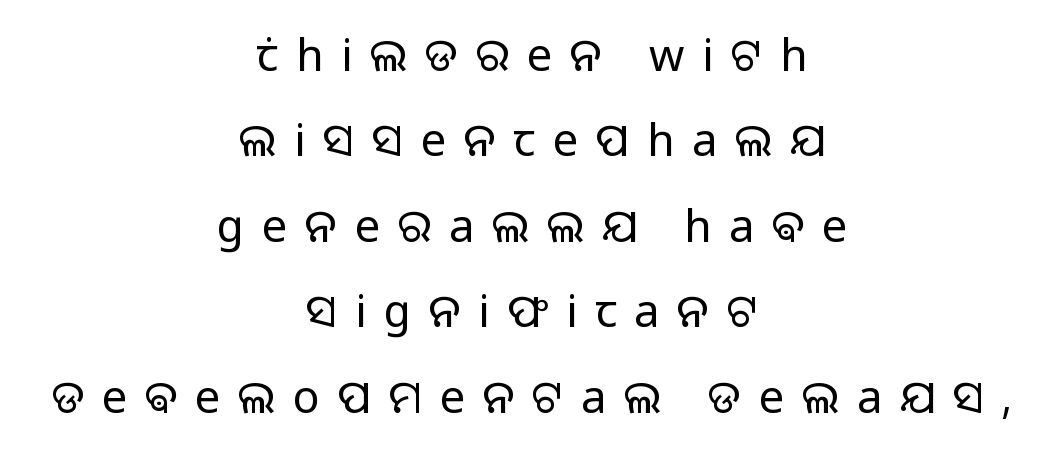
{"serif": "no", "italic": "no", "bold": "no", "weight": "light", "width": "normal", "stroke_contrast": "low", "x_height": "medium", "monospaced": "no", "underline": "no", "align": "center", "line_spacing": "loose", "line_spacing_ratio": 1.9, "letter_spacing": "wide", "letter_spacing_em": 0.39, "glyph_px": 45}
